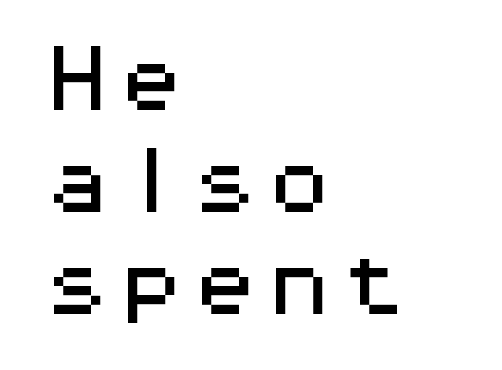
Typographically, this falls in the sans-serif category. Vertical strokes here are truly vertical. The typesetter chose a ragged-right arrangement here. The strip under each line holds only bare page. Monospaced: the letters line up in strict vertical columns.
